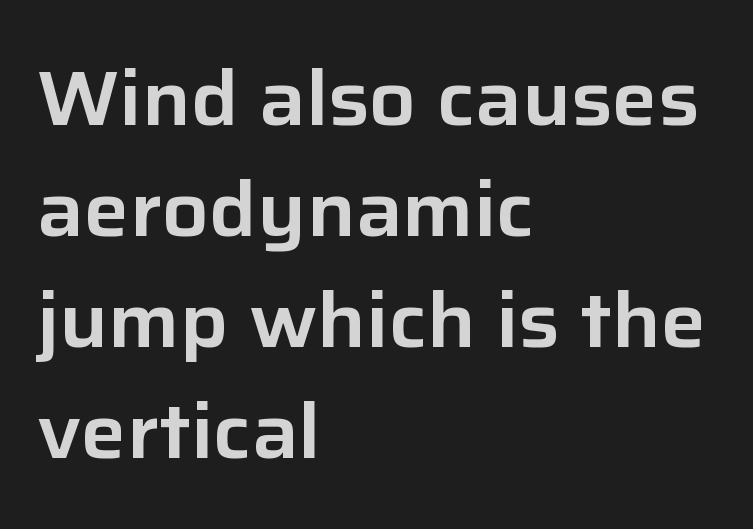
{"serif": "no", "italic": "no", "width": "normal", "stroke_contrast": "low", "x_height": "medium", "monospaced": "no", "underline": "no", "align": "left", "line_spacing": "normal", "line_spacing_ratio": 1.44, "letter_spacing": "normal", "letter_spacing_em": 0.0, "glyph_px": 77}
